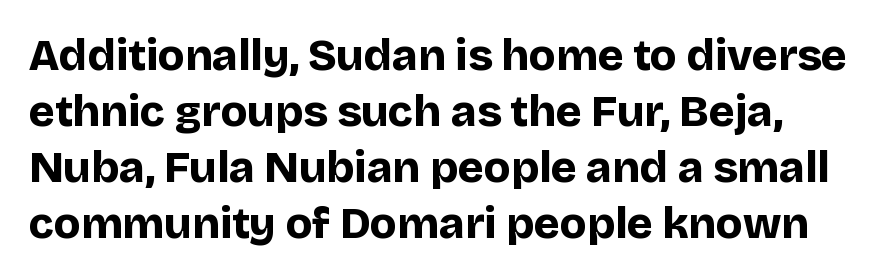
Q: Is the text bold? A: Yes.
Q: Is the text italic (slanted)? A: No, it is upright.
Q: Is the typeface a serif or a sans-serif typeface? A: Sans-serif.
Q: Is the text underlined? A: No.
Q: Is the spacing between letters normal or unusually wide? A: Normal.
Q: Is the spacing between lines tight, normal or loose? A: Normal.
Q: Width (condensed, normal, or wide)? A: Normal.
Q: Stroke contrast? A: Low.
Q: x-height? A: Large.
Q: Monospaced? A: No.
